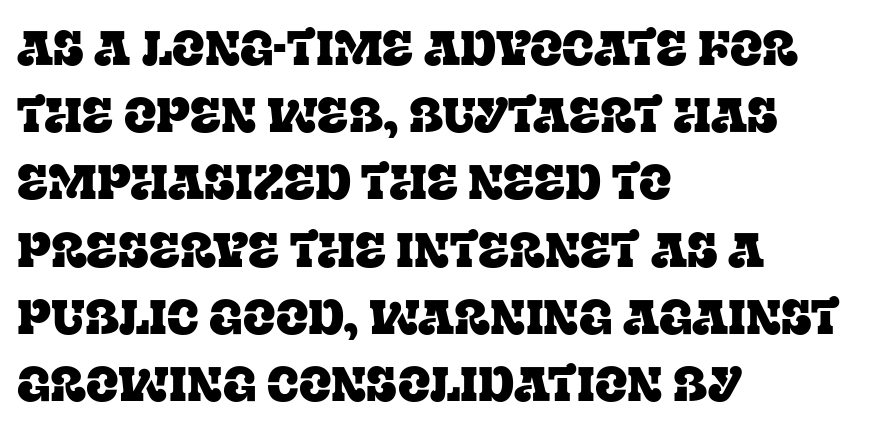
The image shows 48 px serif type, upright; set left-aligned, normal line spacing (1.4x), normal letter spacing, not underlined; low stroke contrast and a large x-height.
